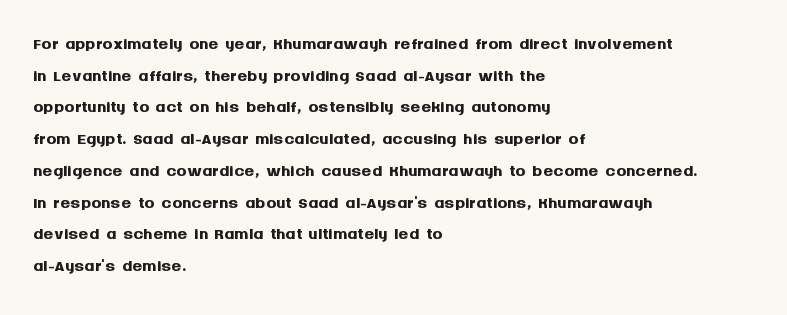
{"italic": "no", "bold": "yes", "underline": "no", "align": "left", "line_spacing": "normal", "line_spacing_ratio": 1.27, "letter_spacing": "normal", "letter_spacing_em": 0.0, "glyph_px": 25}
